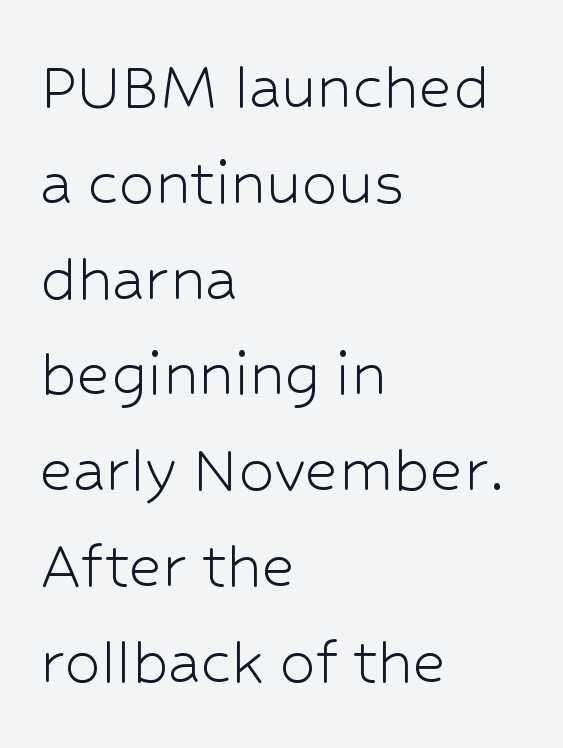
Q: Is the text bold? A: No.
Q: Is the text italic (slanted)? A: No, it is upright.
Q: Is the typeface a serif or a sans-serif typeface? A: Sans-serif.
Q: Is the text underlined? A: No.
Q: How is the paragraph aligned? A: Left-aligned.
Q: Is the spacing between letters normal or unusually wide? A: Normal.
Q: Is the spacing between lines tight, normal or loose? A: Normal.
Q: Width (condensed, normal, or wide)? A: Normal.
Q: Stroke contrast? A: Low.
Q: x-height? A: Medium.
Q: Monospaced? A: No.
